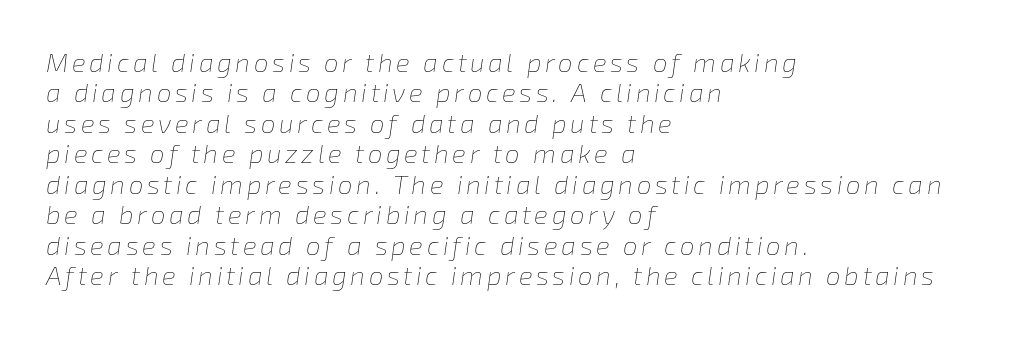
{"italic": "yes", "lean": "right", "slant_degrees": 8, "bold": "no", "underline": "no", "align": "left", "line_spacing_ratio": 1.17, "glyph_px": 26}
